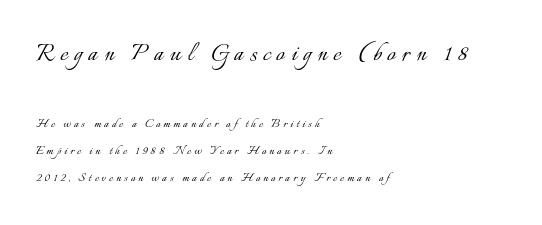
Students, note that the glyphs here are deliberately spaced far apart. Character widths vary here, with narrow letters taking less room than wide ones. No letter is thick-stroked: the sample isn't bold. Does the bottom block carry the larger type? No, the top block does. This rendering uses left alignment, leaving the right contour irregular.
